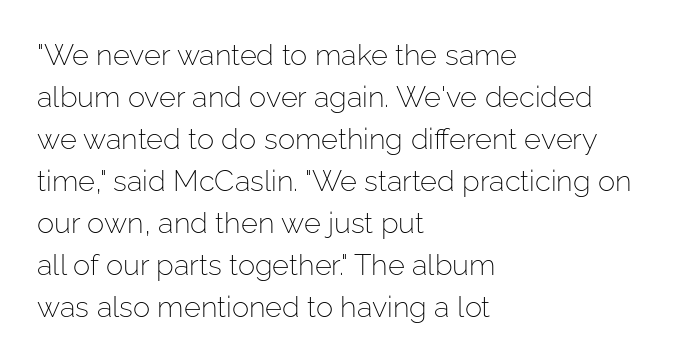
The image shows 29 px light sans-serif type, upright; set left-aligned, normal line spacing (1.45x), normal letter spacing, not underlined; low stroke contrast and a medium x-height.
